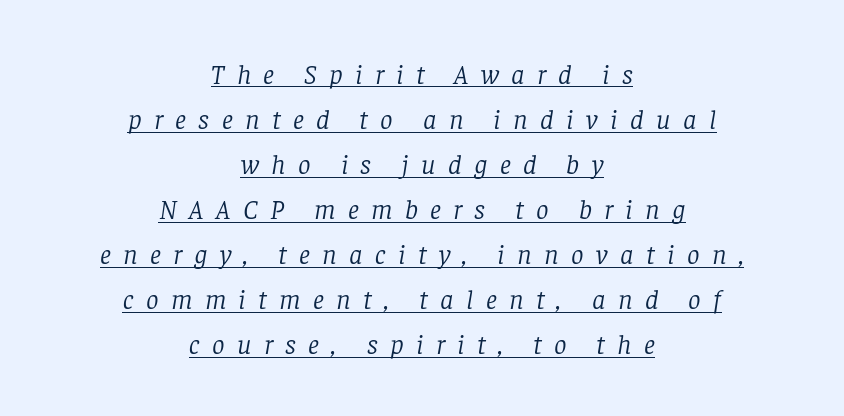
Q: Is the text bold? A: No.
Q: Is the text italic (slanted)? A: Yes, it leans right by about 8 degrees.
Q: Is the typeface a serif or a sans-serif typeface? A: Serif.
Q: Is the text underlined? A: Yes.
Q: How is the paragraph aligned? A: Centered.
Q: Is the spacing between letters normal or unusually wide? A: Unusually wide.
Q: Is the spacing between lines tight, normal or loose? A: Normal.
Q: Width (condensed, normal, or wide)? A: Normal.
Q: Stroke contrast? A: Low.
Q: x-height? A: Large.
Q: Monospaced? A: No.
